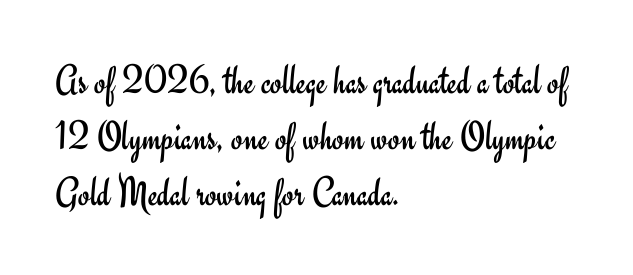
Quick note: interline space is typical. Lines of text with bare space underneath. Here the designer chose a conventional face with non-uniform glyph widths. What stands out about the letter spacing? Nothing — it is the standard amount.
